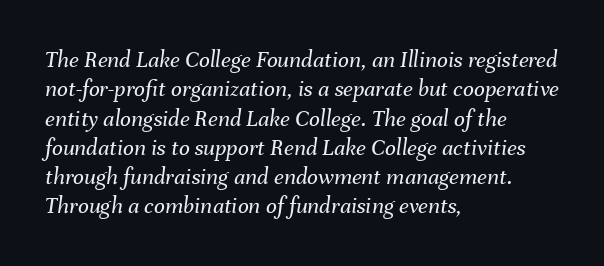
{"italic": "yes", "lean": "right", "slant_degrees": 8, "bold": "no", "underline": "no", "align": "left", "line_spacing_ratio": 1.22, "letter_spacing": "normal", "letter_spacing_em": 0.0, "glyph_px": 24}
